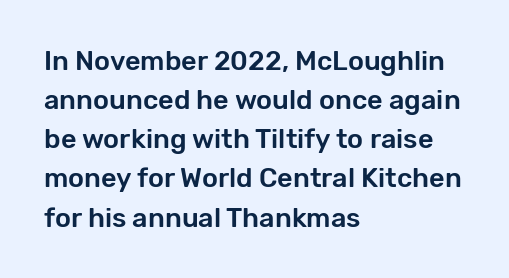
{"italic": "no", "underline": "no", "align": "left", "line_spacing": "normal", "line_spacing_ratio": 1.45, "letter_spacing": "normal", "letter_spacing_em": 0.0, "glyph_px": 27}
